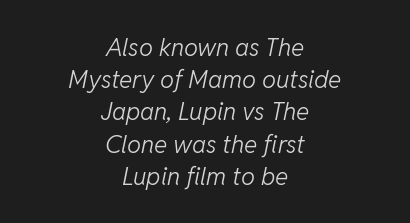
The image shows 25 px text type, italic (leaning right); set centered, normal line spacing (1.29x), normal letter spacing, not underlined.
